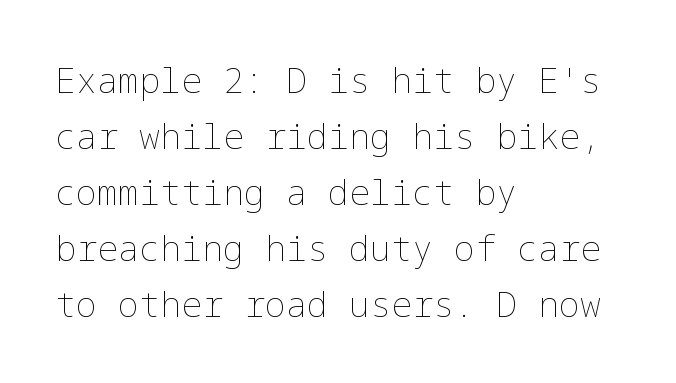
The image shows 35 px thin type, upright; set left-aligned, normal line spacing (1.6x), normal letter spacing, not underlined; low stroke contrast and a medium x-height.
